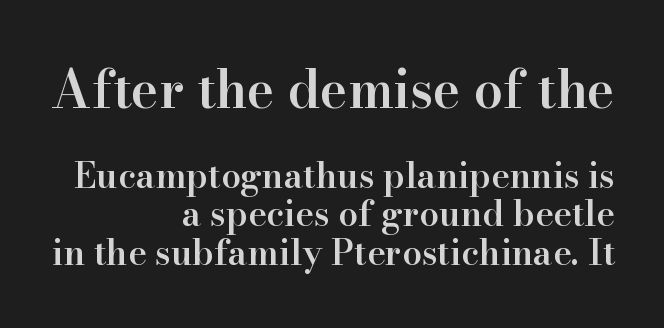
Leftover space on each line is placed entirely before the opening word. What kind of face is this? One with serifs. A somewhat darkened texture: the type is semibold rather than bold. Tracking value appears to be zero — textbook default spacing. This sample has the flowing, uneven cadence of proportional lettering.
